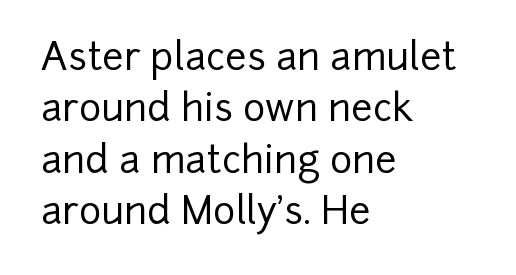
{"serif": "no", "italic": "no", "width": "normal", "stroke_contrast": "low", "x_height": "medium", "monospaced": "no", "underline": "no", "align": "left", "line_spacing": "normal", "line_spacing_ratio": 1.35, "letter_spacing": "normal", "letter_spacing_em": 0.0, "glyph_px": 38}
